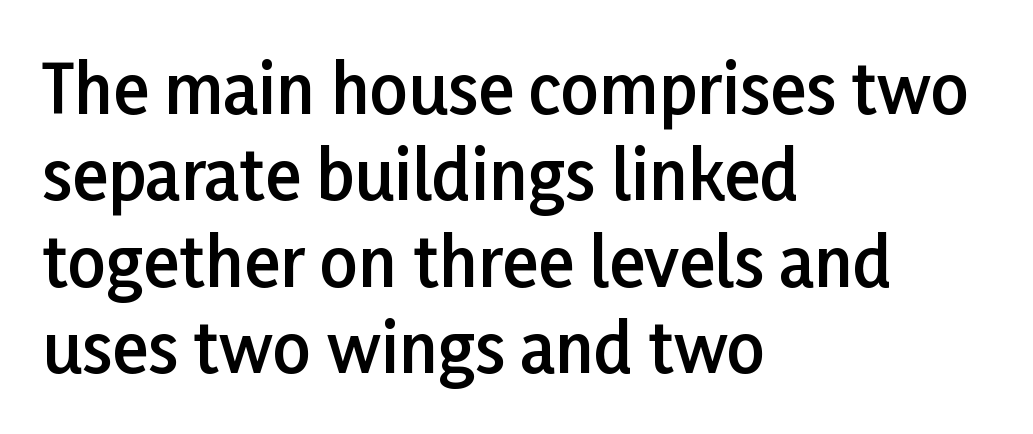
{"serif": "no", "italic": "no", "bold": "semi", "weight": "semibold", "width": "normal", "stroke_contrast": "low", "x_height": "medium", "monospaced": "no", "underline": "no", "align": "left", "line_spacing": "normal", "line_spacing_ratio": 1.29, "letter_spacing": "normal", "letter_spacing_em": 0.0, "glyph_px": 67}
